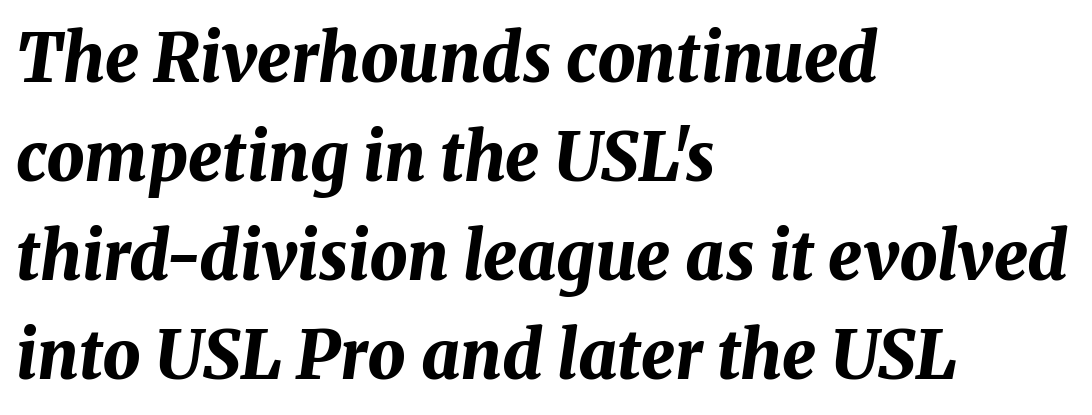
Q: Is the text bold? A: Yes.
Q: Is the text italic (slanted)? A: Yes, it leans right by about 8 degrees.
Q: Is the text underlined? A: No.
Q: How is the paragraph aligned? A: Left-aligned.
Q: Is the spacing between letters normal or unusually wide? A: Normal.
Q: Is the spacing between lines tight, normal or loose? A: Normal.
Q: Width (condensed, normal, or wide)? A: Normal.
Q: Stroke contrast? A: Medium.
Q: x-height? A: Medium.
Q: Monospaced? A: No.
